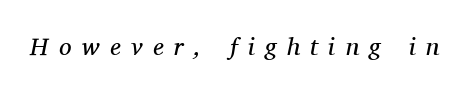
{"italic": "yes", "lean": "right", "slant_degrees": 11, "bold": "no", "underline": "no", "letter_spacing": "wide", "letter_spacing_em": 0.42, "glyph_px": 25}
